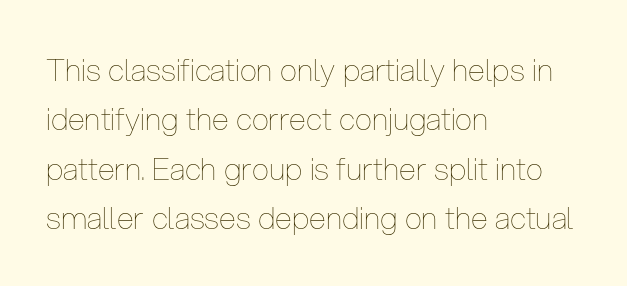
No extra ink here — the face is not bold. A typesetter would call this proportional, since set widths differ per character. The designer left line spacing at the default. This sample is left-justified, so line endings fall wherever the words run out.
